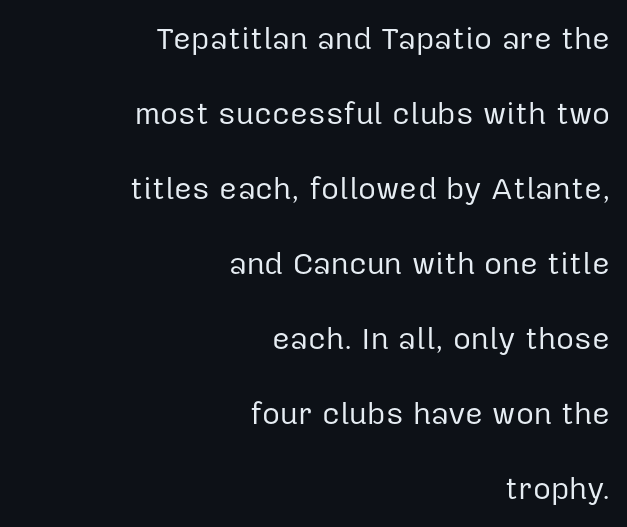
Q: Is the text bold? A: No.
Q: Is the text italic (slanted)? A: No, it is upright.
Q: Is the typeface a serif or a sans-serif typeface? A: Sans-serif.
Q: Is the text underlined? A: No.
Q: How is the paragraph aligned? A: Right-aligned.
Q: Is the spacing between letters normal or unusually wide? A: Normal.
Q: Is the spacing between lines tight, normal or loose? A: Loose.
Q: Width (condensed, normal, or wide)? A: Normal.
Q: Stroke contrast? A: Low.
Q: x-height? A: Medium.
Q: Monospaced? A: No.
